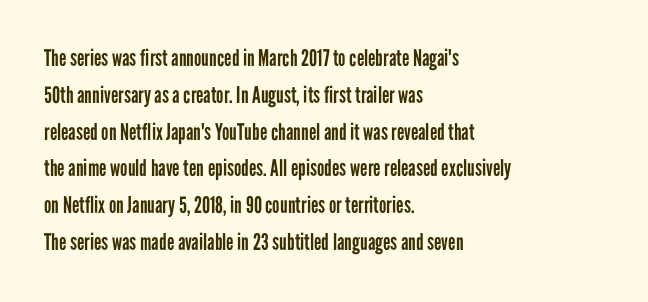
The image shows 23 px text type, upright; set left-aligned, normal line spacing (1.6x), normal letter spacing, not underlined.
